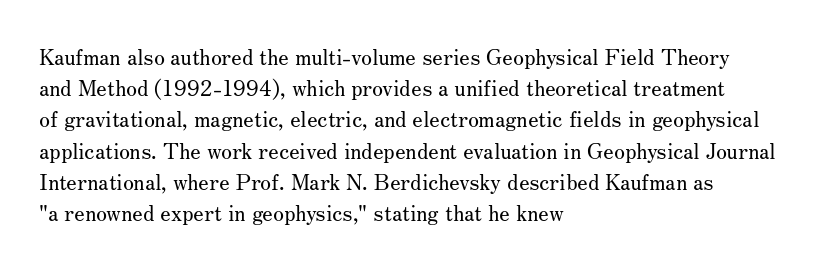
The image shows 22 px text type, upright; set left-aligned, normal line spacing (1.42x), normal letter spacing, not underlined.
